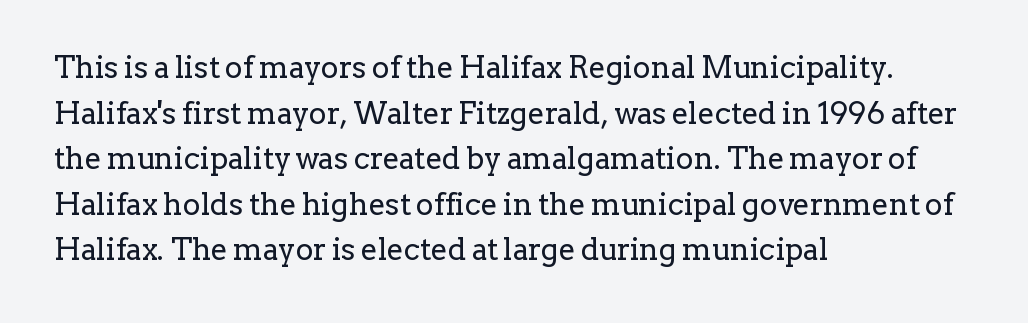
Left-aligned paragraph, ragged on the right. Little horizontal feet cap the strokes, marking this as serif type. Letters rest on an invisible, unmarked baseline. Nope, not italic — everything's standing straight. The rendering uses natural spacing where letterforms have individual widths.
